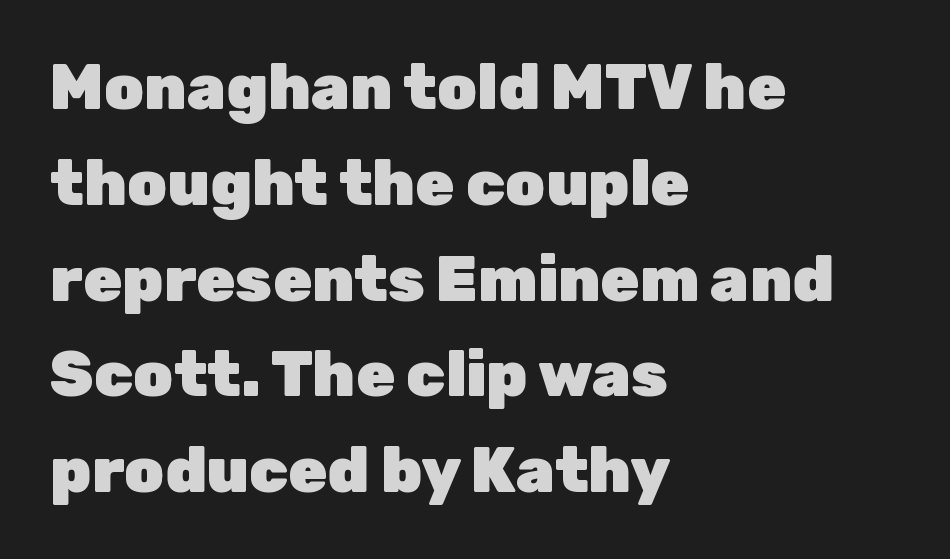
Q: Is the text bold? A: Yes.
Q: Is the text italic (slanted)? A: No, it is upright.
Q: Is the typeface a serif or a sans-serif typeface? A: Sans-serif.
Q: Is the text underlined? A: No.
Q: How is the paragraph aligned? A: Left-aligned.
Q: Is the spacing between letters normal or unusually wide? A: Normal.
Q: Is the spacing between lines tight, normal or loose? A: Normal.
Q: Width (condensed, normal, or wide)? A: Normal.
Q: Stroke contrast? A: Low.
Q: x-height? A: Medium.
Q: Monospaced? A: No.
